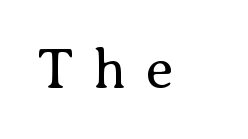
{"serif": "yes", "italic": "no", "bold": "no", "weight": "regular", "width": "normal", "stroke_contrast": "medium", "x_height": "medium", "monospaced": "no", "underline": "no", "letter_spacing": "wide", "letter_spacing_em": 0.35, "glyph_px": 56}
